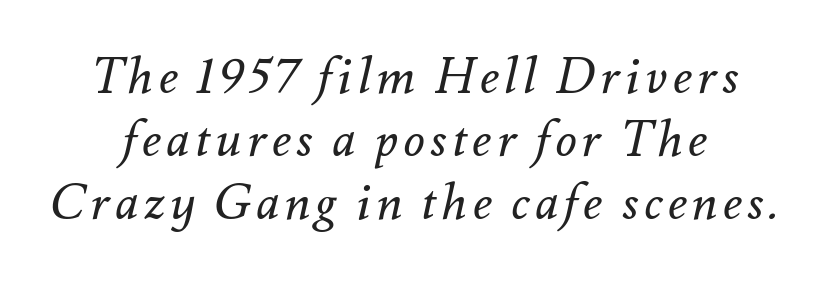
Q: Is the text bold? A: No.
Q: Is the text italic (slanted)? A: Yes, it leans right by about 12 degrees.
Q: Is the text underlined? A: No.
Q: Is the spacing between lines tight, normal or loose? A: Normal.
Q: Width (condensed, normal, or wide)? A: Normal.
Q: Stroke contrast? A: Medium.
Q: x-height? A: Small.
Q: Monospaced? A: No.
